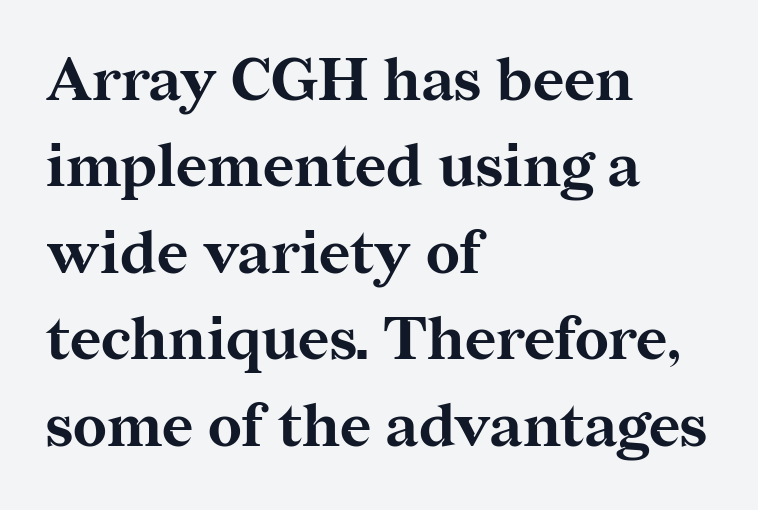
Q: Is the text bold? A: Yes.
Q: Is the text italic (slanted)? A: No, it is upright.
Q: Is the typeface a serif or a sans-serif typeface? A: Serif.
Q: Is the text underlined? A: No.
Q: How is the paragraph aligned? A: Left-aligned.
Q: Is the spacing between letters normal or unusually wide? A: Normal.
Q: Is the spacing between lines tight, normal or loose? A: Normal.
Q: Width (condensed, normal, or wide)? A: Normal.
Q: Stroke contrast? A: Medium.
Q: x-height? A: Medium.
Q: Monospaced? A: No.
